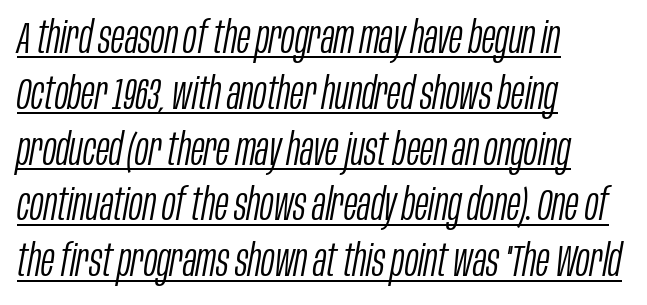
Emphasis-style slanted type is in use. There is no visible air inserted between adjacent glyphs. Line starts are locked; line ends wander. Caption: lettering with a line underneath. Weight: in the light-to-regular range.
